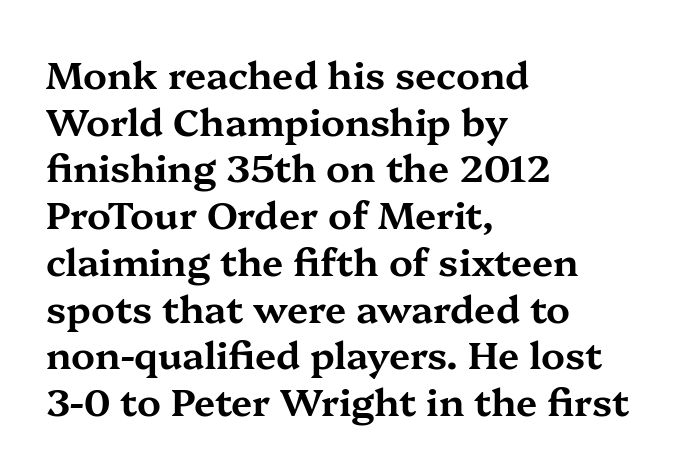
{"serif": "yes", "italic": "no", "width": "wide", "stroke_contrast": "medium", "x_height": "medium", "monospaced": "no", "underline": "no", "align": "left", "line_spacing_ratio": 1.23, "letter_spacing": "normal", "letter_spacing_em": 0.0, "glyph_px": 38}
